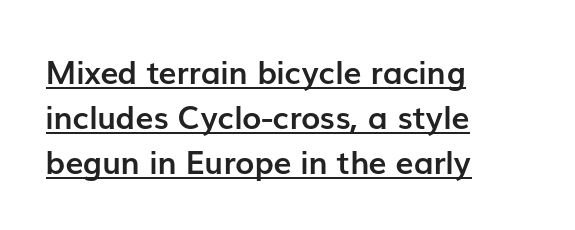
Q: Is the text bold? A: Yes.
Q: Is the text italic (slanted)? A: No, it is upright.
Q: Is the typeface a serif or a sans-serif typeface? A: Sans-serif.
Q: Is the text underlined? A: Yes.
Q: How is the paragraph aligned? A: Left-aligned.
Q: Is the spacing between letters normal or unusually wide? A: Normal.
Q: Is the spacing between lines tight, normal or loose? A: Normal.
Q: Width (condensed, normal, or wide)? A: Normal.
Q: Stroke contrast? A: Low.
Q: x-height? A: Medium.
Q: Monospaced? A: No.
